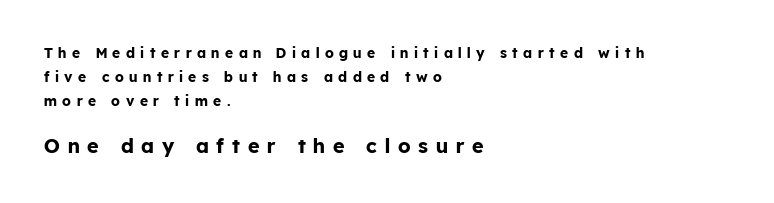
A dark, heavy texture on the line: the type is bold. Which chunk is bigger? The second one — the bottom block dwarfs the top. The passage shown has open, widely tracked lettering throughout. Designer's note — italics off, roman on.
